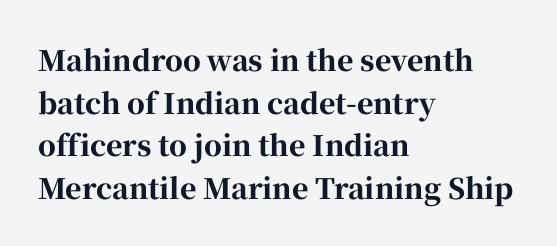
This sample is left-justified, so line endings fall wherever the words run out. Descenders hang freely into open space. In terms of letterform style, serifs are clearly present. The rendering uses a moderate line-height, typical for paragraphs. Looks like regular typesetting: each glyph gets only the width it needs. A dark, heavy texture on the line: the type is bold.
